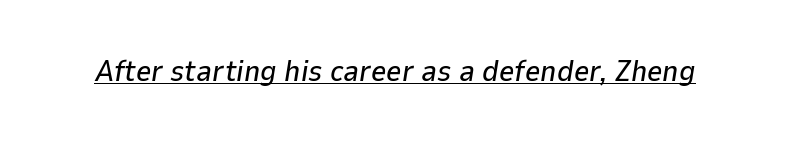
Honestly, the underline is the first thing you notice here. This is oblique type, the kind used for emphasis or titles. Default kerning and tracking; the words read as compact shapes. You could not count columns in this text — the font is proportionally spaced.
